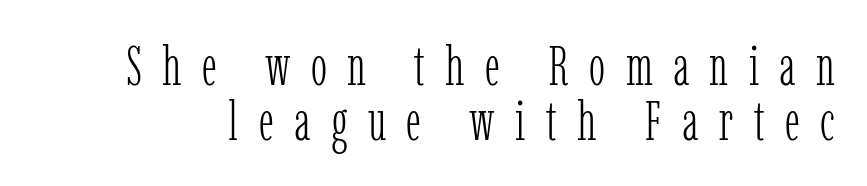
{"serif": "yes", "italic": "no", "bold": "no", "weight": "light", "width": "condensed", "stroke_contrast": "low", "x_height": "medium", "monospaced": "no", "underline": "no", "line_spacing": "tight", "line_spacing_ratio": 1.0, "letter_spacing": "wide", "letter_spacing_em": 0.37, "glyph_px": 55}
